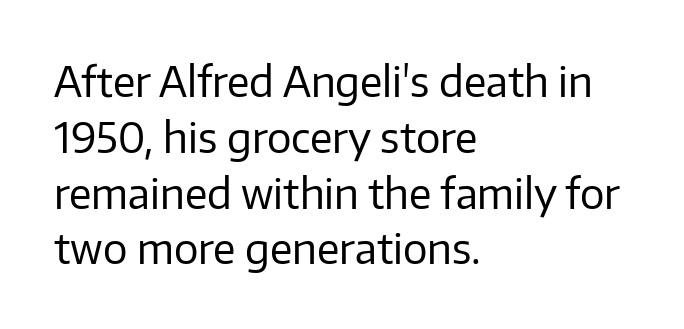
The image shows 41 px regular-weight sans-serif type, upright; set left-aligned, normal line spacing (1.36x), normal letter spacing, not underlined; low stroke contrast and a medium x-height.
